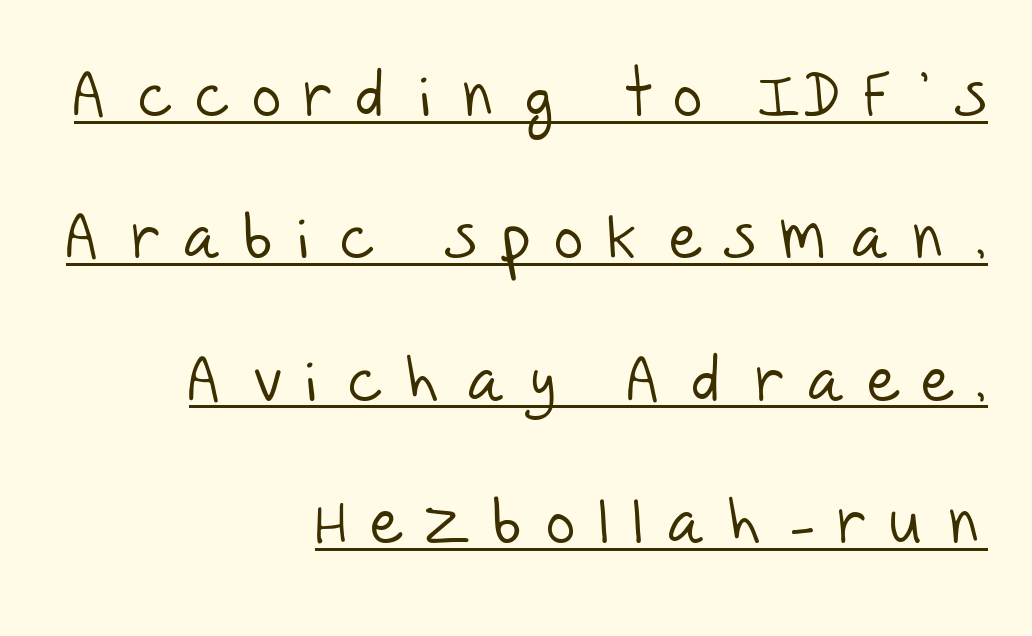
The ragged edge is on the left, which tells us the setting is flush right. Leading is clearly above the norm, producing a sparse column. Stroke mass is kept to a normal reading level or below. Characters follow at a spacing far wider than the type designer built in. Underlined type.
